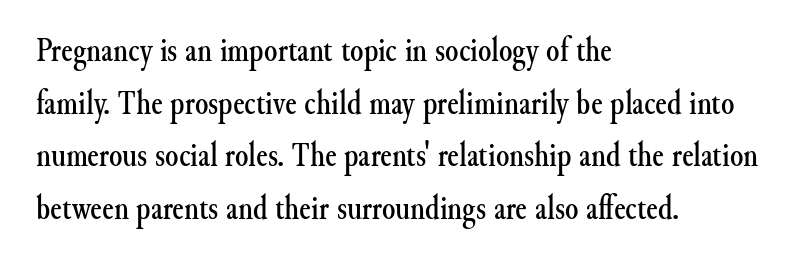
No italicization has been applied; the sample stays upright. The type family on display is of the serif kind. The line texture is even and compact thanks to regular tracking. Notice how descenders clear the ascenders below comfortably — that's standard leading. Visually the block forms a straight wall on the left and a jagged coastline on the right. Only glyphs here, with clear space below each row.
